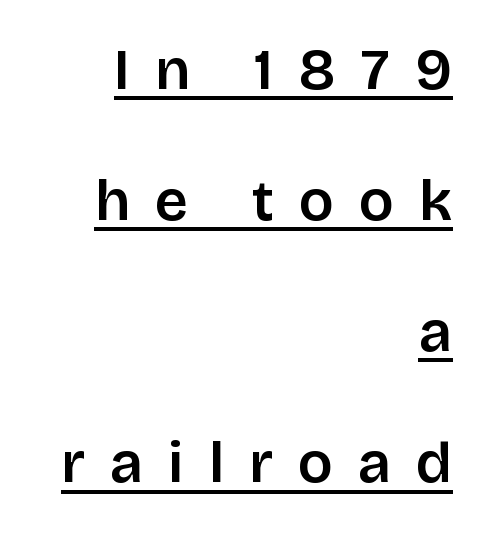
{"serif": "no", "italic": "no", "width": "normal", "stroke_contrast": "low", "x_height": "large", "monospaced": "no", "underline": "yes", "align": "right", "line_spacing": "loose", "line_spacing_ratio": 2.26, "letter_spacing": "wide", "letter_spacing_em": 0.43, "glyph_px": 58}
